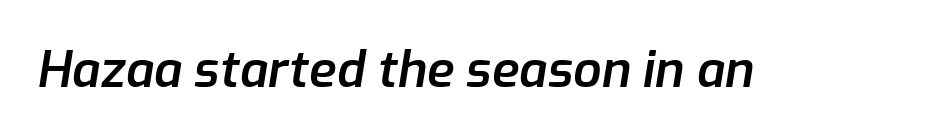
The image shows 50 px semibold type, italic (leaning right); set normal letter spacing, not underlined; low stroke contrast and a medium x-height.
